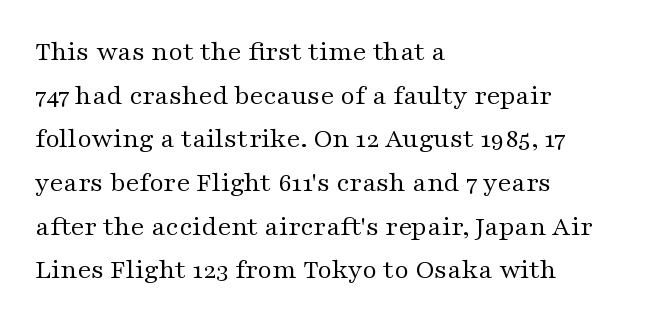
Q: Is the text bold? A: No.
Q: Is the text italic (slanted)? A: No, it is upright.
Q: Is the typeface a serif or a sans-serif typeface? A: Serif.
Q: Is the text underlined? A: No.
Q: How is the paragraph aligned? A: Left-aligned.
Q: Is the spacing between letters normal or unusually wide? A: Normal.
Q: Is the spacing between lines tight, normal or loose? A: Normal.
Q: Width (condensed, normal, or wide)? A: Wide.
Q: Stroke contrast? A: Medium.
Q: x-height? A: Medium.
Q: Monospaced? A: No.
